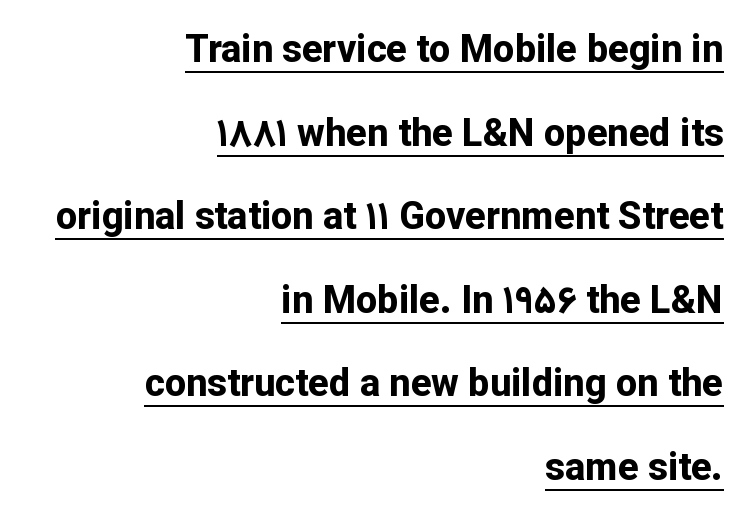
Q: Is the text bold? A: Yes.
Q: Is the text italic (slanted)? A: No, it is upright.
Q: Is the typeface a serif or a sans-serif typeface? A: Sans-serif.
Q: Is the text underlined? A: Yes.
Q: How is the paragraph aligned? A: Right-aligned.
Q: Is the spacing between letters normal or unusually wide? A: Normal.
Q: Is the spacing between lines tight, normal or loose? A: Loose.
Q: Width (condensed, normal, or wide)? A: Normal.
Q: Stroke contrast? A: Low.
Q: x-height? A: Medium.
Q: Monospaced? A: No.
